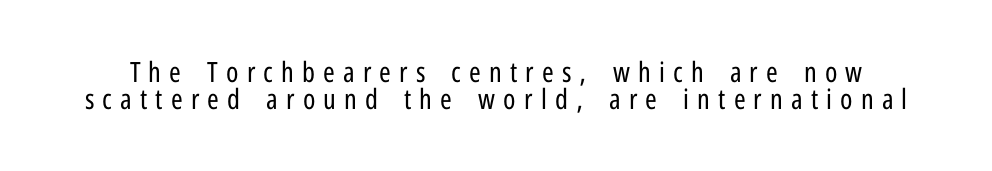
{"serif": "no", "italic": "no", "bold": "no", "weight": "regular", "width": "condensed", "stroke_contrast": "low", "x_height": "medium", "monospaced": "no", "underline": "no", "line_spacing": "tight", "line_spacing_ratio": 0.97, "letter_spacing": "wide", "letter_spacing_em": 0.29, "glyph_px": 28}
